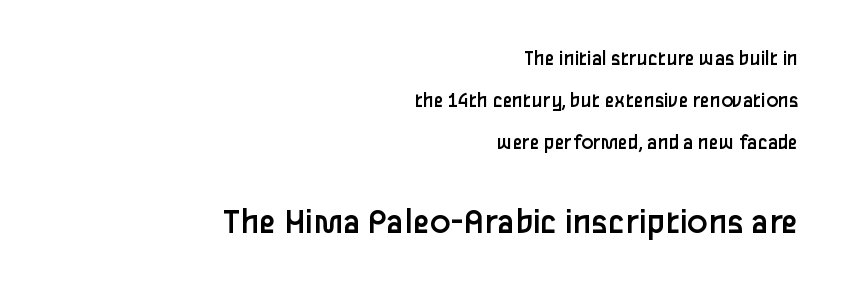
The image shows 38 px regular-weight sans-serif type, upright; set right-aligned, loose line spacing (1.9x), normal letter spacing, not underlined; the second (bottom) block is 1.73x larger; low stroke contrast and a medium x-height.
